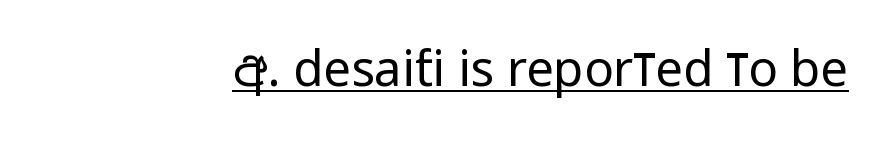
Q: Is the text bold? A: No.
Q: Is the text italic (slanted)? A: No, it is upright.
Q: Is the typeface a serif or a sans-serif typeface? A: Sans-serif.
Q: Is the text underlined? A: Yes.
Q: Is the spacing between letters normal or unusually wide? A: Normal.
Q: Width (condensed, normal, or wide)? A: Condensed.
Q: Stroke contrast? A: Low.
Q: x-height? A: Large.
Q: Monospaced? A: No.
